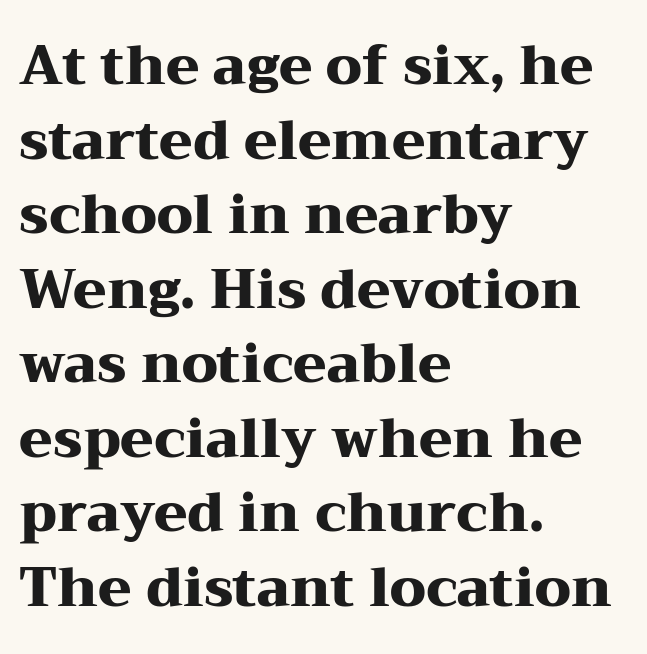
Q: Is the text bold? A: Yes.
Q: Is the text italic (slanted)? A: No, it is upright.
Q: Is the typeface a serif or a sans-serif typeface? A: Serif.
Q: Is the text underlined? A: No.
Q: How is the paragraph aligned? A: Left-aligned.
Q: Is the spacing between letters normal or unusually wide? A: Normal.
Q: Is the spacing between lines tight, normal or loose? A: Normal.
Q: Width (condensed, normal, or wide)? A: Wide.
Q: Stroke contrast? A: Medium.
Q: x-height? A: Medium.
Q: Monospaced? A: No.
